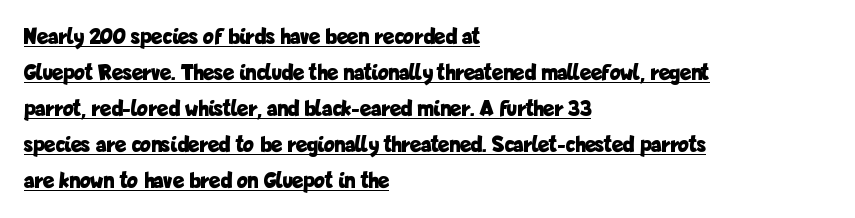
Glyph-to-glyph distance matches everyday printed text. The face used here has the dense, thick strokes of a bold. Rendered with straight, roman letterforms. Is the block centered? No — it sits flush against the left margin.
